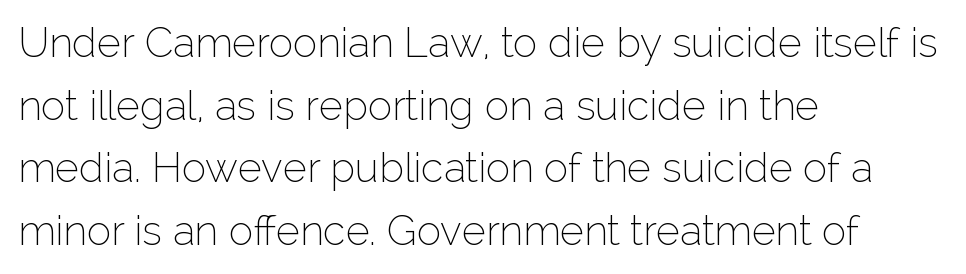
The image shows 41 px thin sans-serif type, upright; set left-aligned, normal line spacing (1.53x), normal letter spacing, not underlined; low stroke contrast and a medium x-height.
